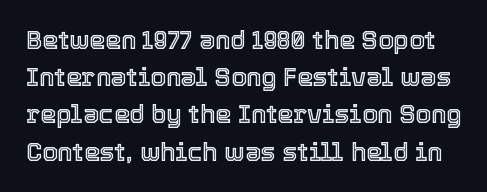
Q: Is the text italic (slanted)? A: No, it is upright.
Q: Is the text underlined? A: No.
Q: Is the spacing between letters normal or unusually wide? A: Normal.
Q: Is the spacing between lines tight, normal or loose? A: Normal.
